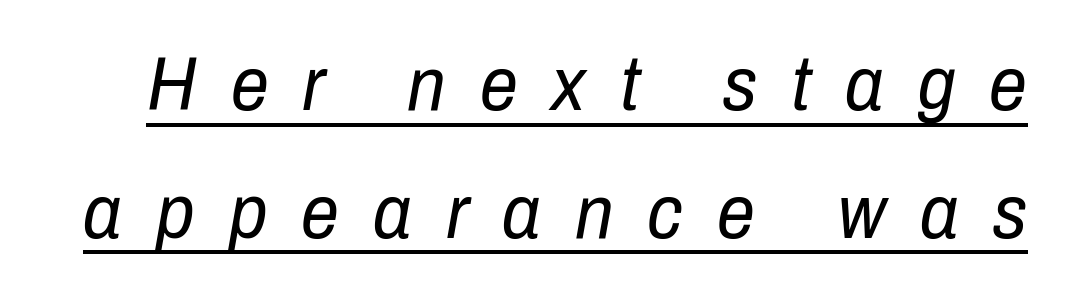
The glyphs are accompanied by a horizontal stroke just below them. Italic? Definitely — the glyphs are oblique. The letterforms sit at book weight or below. Between one letter and the next there's a generous, obvious gap.
